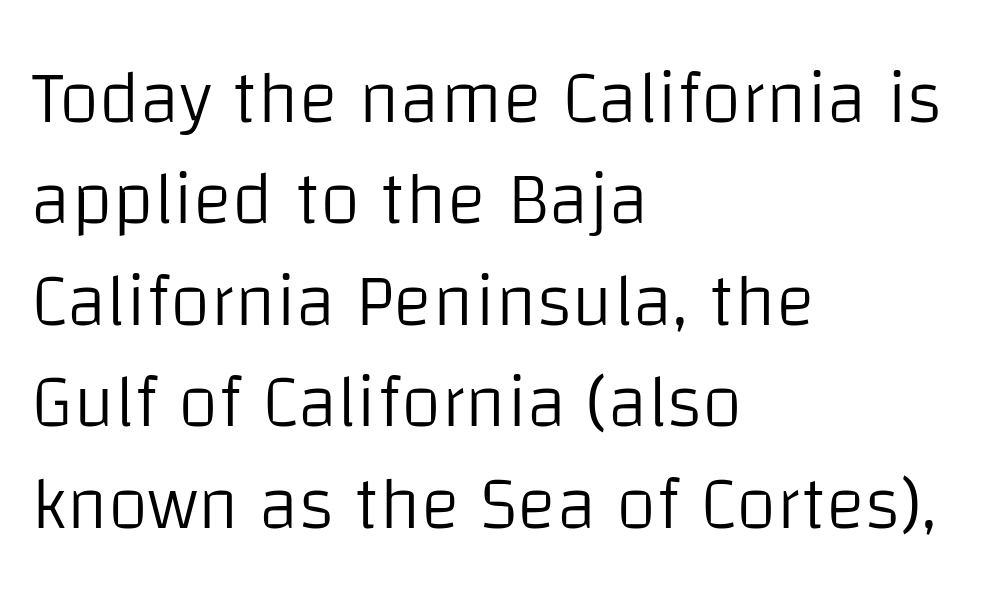
Q: Is the text bold? A: No.
Q: Is the text italic (slanted)? A: No, it is upright.
Q: Is the typeface a serif or a sans-serif typeface? A: Sans-serif.
Q: Is the text underlined? A: No.
Q: How is the paragraph aligned? A: Left-aligned.
Q: Is the spacing between letters normal or unusually wide? A: Normal.
Q: Is the spacing between lines tight, normal or loose? A: Normal.
Q: Width (condensed, normal, or wide)? A: Normal.
Q: Stroke contrast? A: Low.
Q: x-height? A: Large.
Q: Monospaced? A: No.
